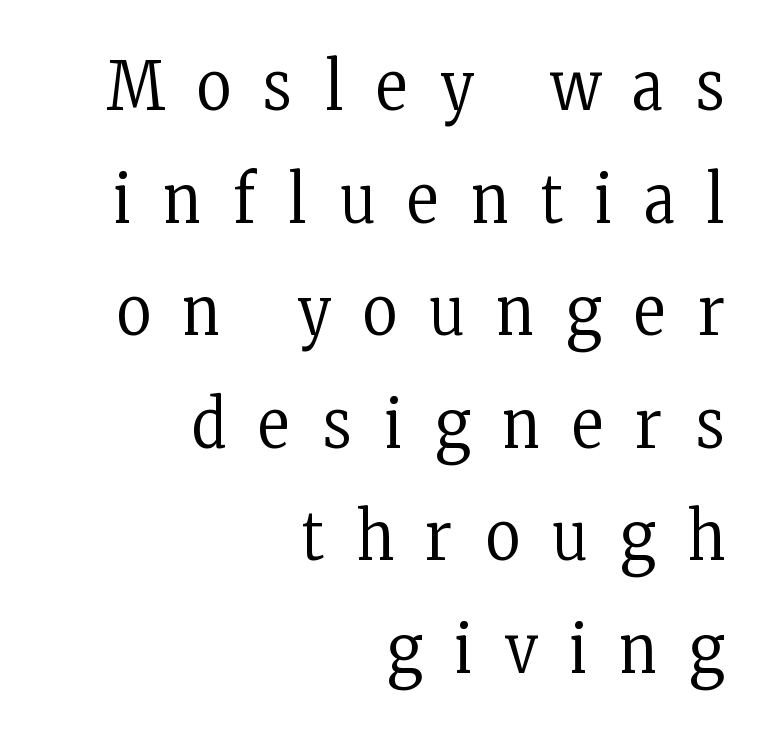
Q: Is the text bold? A: No.
Q: Is the text italic (slanted)? A: No, it is upright.
Q: Is the typeface a serif or a sans-serif typeface? A: Serif.
Q: Is the text underlined? A: No.
Q: How is the paragraph aligned? A: Right-aligned.
Q: Is the spacing between letters normal or unusually wide? A: Unusually wide.
Q: Is the spacing between lines tight, normal or loose? A: Normal.
Q: Width (condensed, normal, or wide)? A: Condensed.
Q: Stroke contrast? A: Low.
Q: x-height? A: Medium.
Q: Monospaced? A: No.
